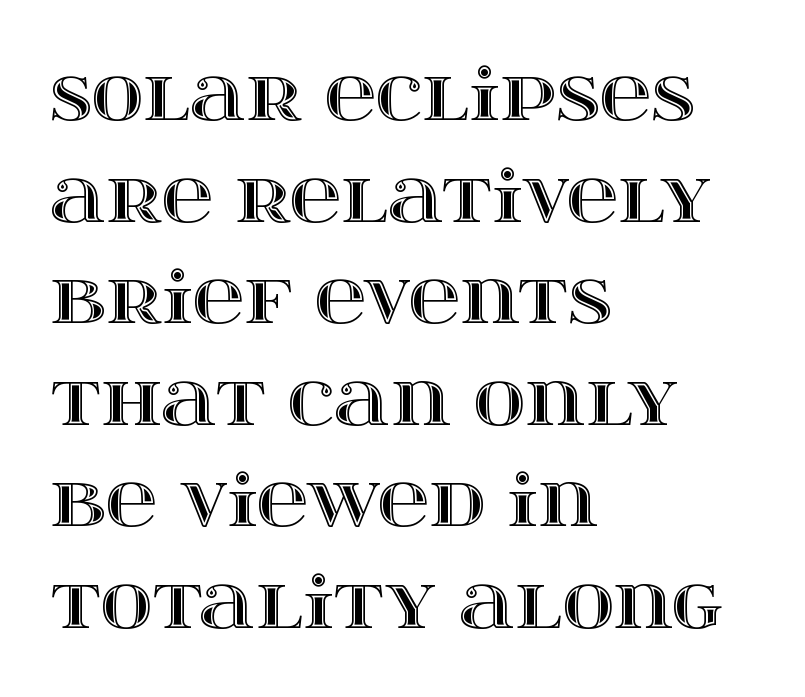
{"italic": "no", "width": "wide", "x_height": "large", "monospaced": "no", "underline": "no", "align": "left", "line_spacing": "normal", "line_spacing_ratio": 1.43, "letter_spacing": "normal", "letter_spacing_em": 0.0, "glyph_px": 71}
